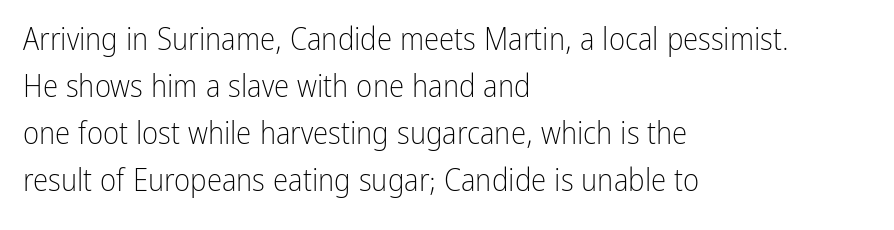
Q: Is the text bold? A: No.
Q: Is the text italic (slanted)? A: No, it is upright.
Q: Is the typeface a serif or a sans-serif typeface? A: Sans-serif.
Q: Is the text underlined? A: No.
Q: How is the paragraph aligned? A: Left-aligned.
Q: Is the spacing between letters normal or unusually wide? A: Normal.
Q: Is the spacing between lines tight, normal or loose? A: Normal.
Q: Width (condensed, normal, or wide)? A: Condensed.
Q: Stroke contrast? A: Low.
Q: x-height? A: Medium.
Q: Monospaced? A: No.
